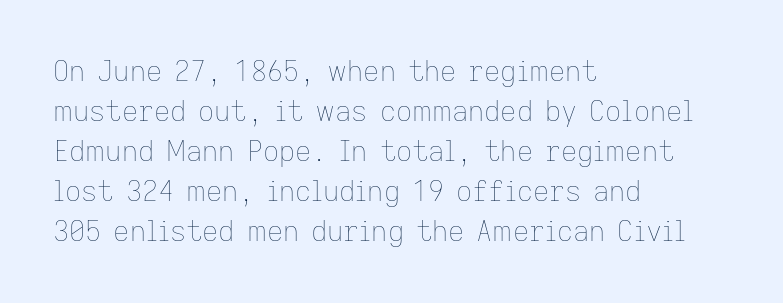
Q: Is the text bold? A: No.
Q: Is the text italic (slanted)? A: No, it is upright.
Q: Is the text underlined? A: No.
Q: How is the paragraph aligned? A: Left-aligned.
Q: Is the spacing between letters normal or unusually wide? A: Normal.
Q: Is the spacing between lines tight, normal or loose? A: Normal.
Q: Width (condensed, normal, or wide)? A: Normal.
Q: Stroke contrast? A: Low.
Q: x-height? A: Medium.
Q: Monospaced? A: No.
